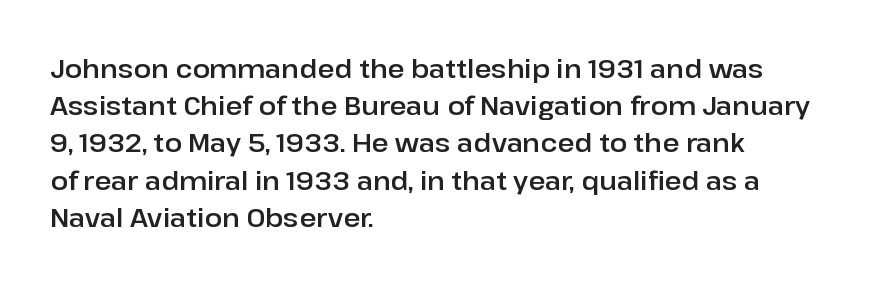
{"italic": "no", "underline": "no", "align": "left", "line_spacing": "normal", "line_spacing_ratio": 1.43, "letter_spacing": "normal", "letter_spacing_em": 0.0, "glyph_px": 26}
